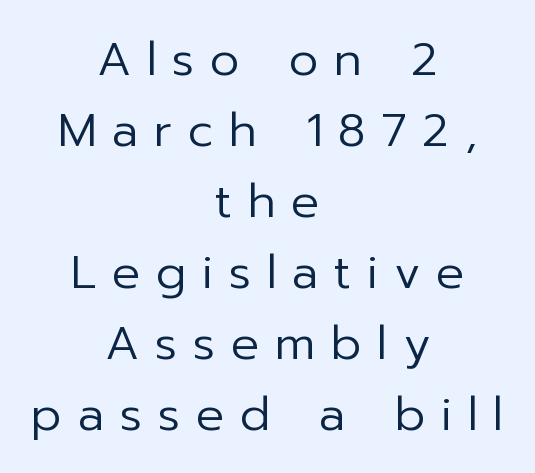
{"serif": "no", "italic": "no", "bold": "no", "weight": "regular", "width": "normal", "stroke_contrast": "low", "x_height": "medium", "monospaced": "no", "underline": "no", "align": "center", "line_spacing": "normal", "line_spacing_ratio": 1.51, "letter_spacing": "wide", "letter_spacing_em": 0.33, "glyph_px": 47}
